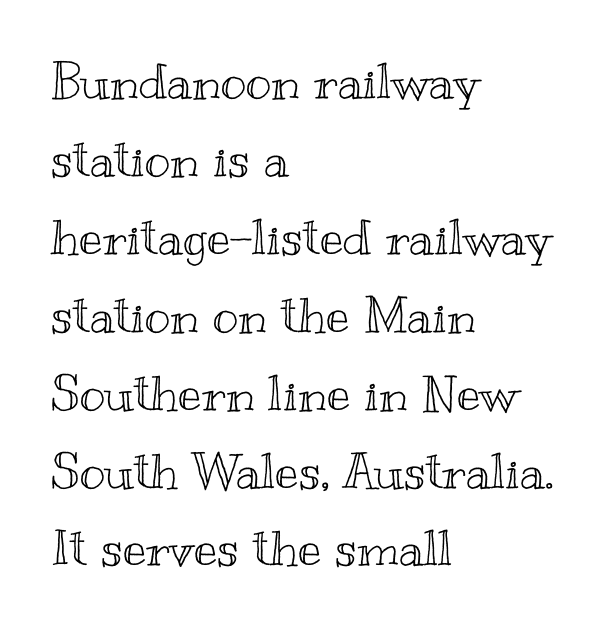
Here the designer chose a conventional face with non-uniform glyph widths. Does the copy run flush right? No — it runs flush left. Nothing unusual about the tracking: characters are spaced as the font intends. Vertical spacing — default. The font's upright variant was chosen for this text. No word sits above an underline.
